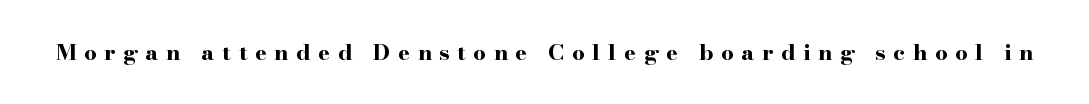
{"italic": "no", "bold": "yes", "underline": "no", "letter_spacing": "wide", "letter_spacing_em": 0.35, "glyph_px": 22}
